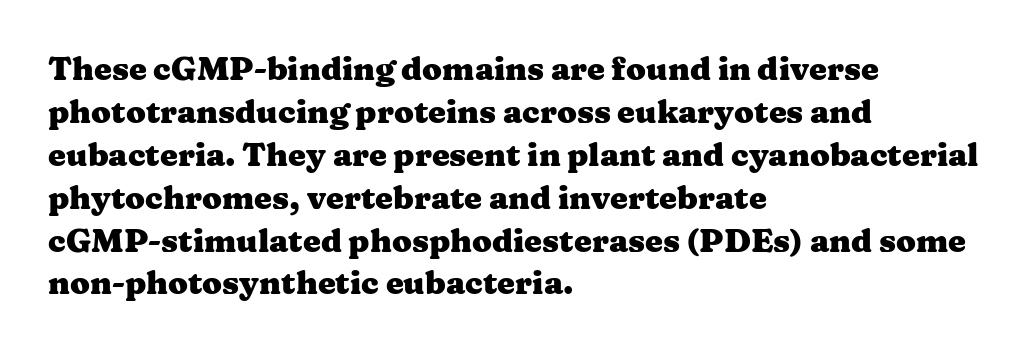
{"serif": "yes", "italic": "no", "bold": "yes", "weight": "heavy", "width": "wide", "stroke_contrast": "medium", "x_height": "medium", "monospaced": "no", "underline": "no", "align": "left", "line_spacing": "normal", "line_spacing_ratio": 1.34, "letter_spacing": "normal", "letter_spacing_em": 0.0, "glyph_px": 32}
